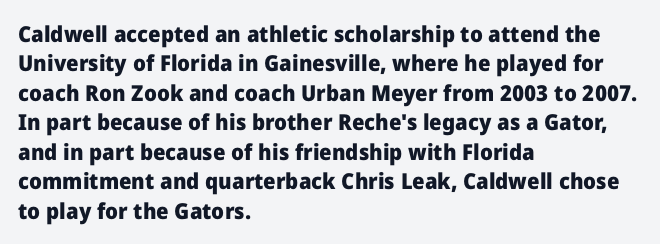
Q: Is the text bold? A: Yes.
Q: Is the text italic (slanted)? A: No, it is upright.
Q: Is the text underlined? A: No.
Q: How is the paragraph aligned? A: Left-aligned.
Q: Is the spacing between letters normal or unusually wide? A: Normal.
Q: Is the spacing between lines tight, normal or loose? A: Normal.
